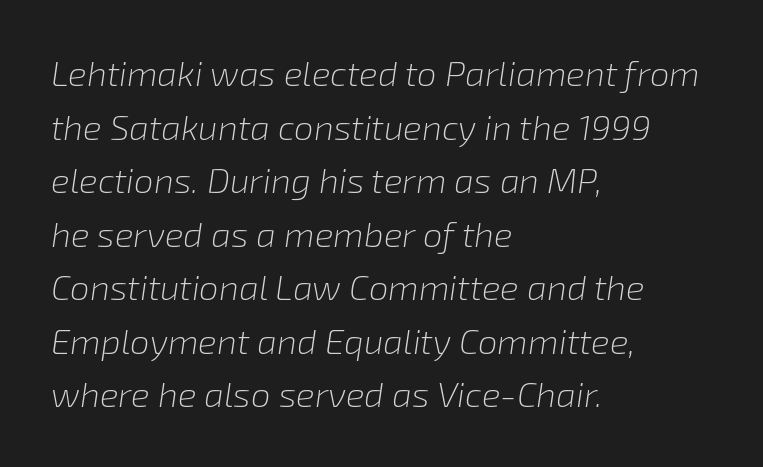
{"italic": "yes", "lean": "right", "slant_degrees": 8, "bold": "no", "weight": "light", "width": "normal", "stroke_contrast": "low", "x_height": "medium", "monospaced": "no", "underline": "no", "align": "left", "line_spacing": "normal", "line_spacing_ratio": 1.53, "letter_spacing": "normal", "letter_spacing_em": 0.0, "glyph_px": 35}
